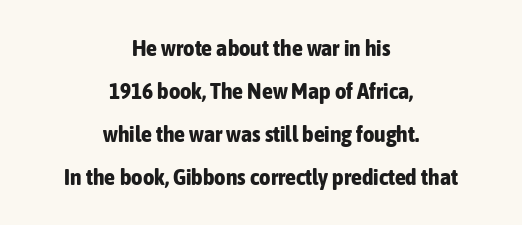
Q: Is the text bold? A: Yes.
Q: Is the text italic (slanted)? A: No, it is upright.
Q: Is the text underlined? A: No.
Q: How is the paragraph aligned? A: Centered.
Q: Is the spacing between letters normal or unusually wide? A: Normal.
Q: Is the spacing between lines tight, normal or loose? A: Loose.
